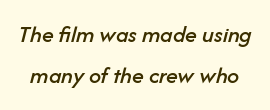
Q: Is the text italic (slanted)? A: Yes, it leans right by about 14 degrees.
Q: Is the text underlined? A: No.
Q: Is the spacing between letters normal or unusually wide? A: Normal.
